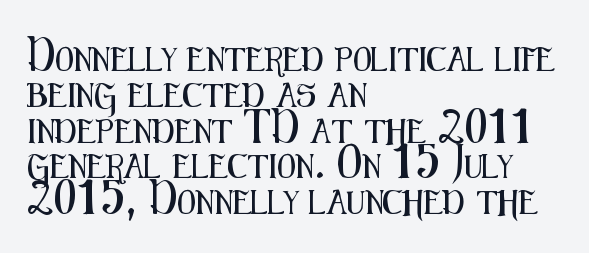
{"italic": "no", "underline": "no", "align": "left", "line_spacing": "normal", "line_spacing_ratio": 1.49, "letter_spacing": "normal", "letter_spacing_em": 0.0, "glyph_px": 24}
